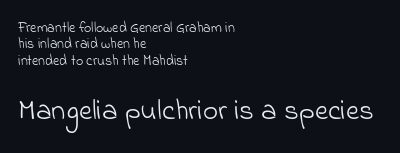
{"serif": "no", "bold": "no", "weight": "light", "width": "normal", "stroke_contrast": "low", "x_height": "small", "monospaced": "no", "underline": "no", "align": "left", "line_spacing_ratio": 1.17, "letter_spacing": "normal", "letter_spacing_em": 0.0, "larger_block": "second", "size_ratio": 2.07, "glyph_px": 29}
